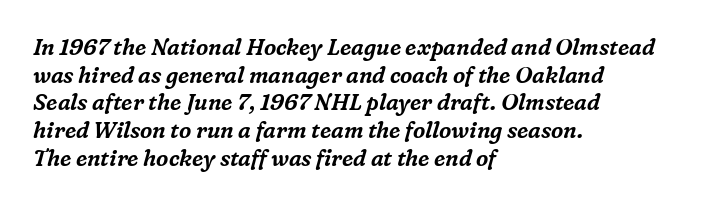
{"italic": "yes", "lean": "right", "slant_degrees": 16, "underline": "no", "align": "left", "line_spacing": "normal", "line_spacing_ratio": 1.26, "letter_spacing": "normal", "letter_spacing_em": 0.0, "glyph_px": 22}
